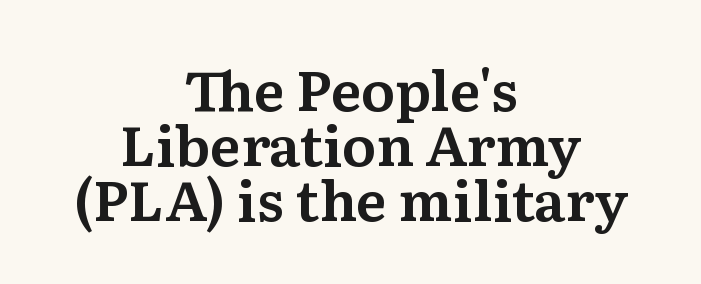
Looks like regular typesetting: each glyph gets only the width it needs. Horizontally, the lines are justified to the midpoint only. What's the leading like? Squeezed, with rows nearly overlapping. Check under the words: just untouched page. The letters stand straight up with perfectly vertical stems. Look at the bottom of the vertical strokes: they flare into serifs here.
